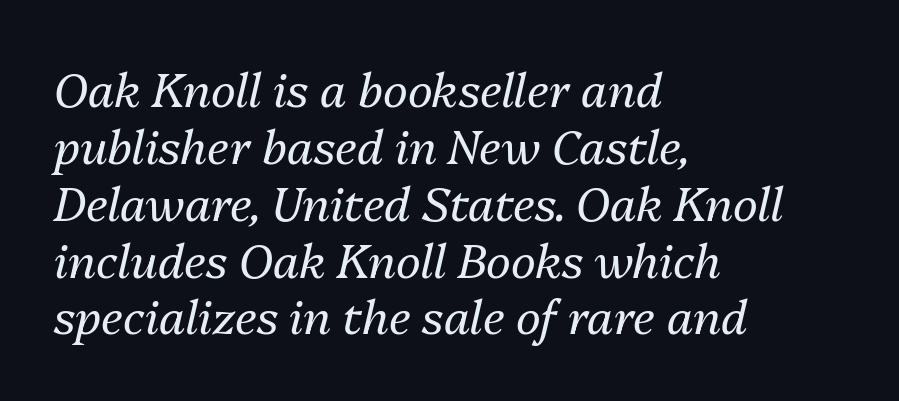
The image shows 47 px regular-weight type, italic (leaning right); set left-aligned, line spacing 1.21x, normal letter spacing, not underlined; medium stroke contrast and a medium x-height.
